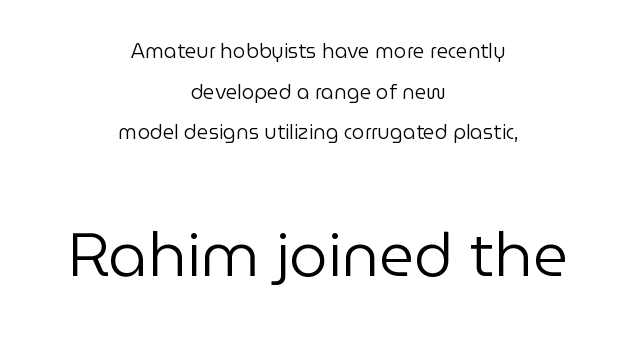
The image shows 61 px regular-weight sans-serif type, upright; set centered, loose line spacing (2.03x), normal letter spacing, not underlined; the second (bottom) block is 3.05x larger; low stroke contrast and a medium x-height.
